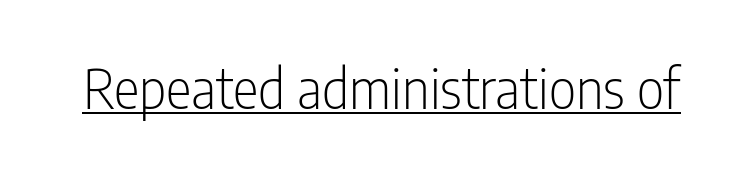
The rendering uses natural spacing where letterforms have individual widths. If you drew a line through each stem, it would be perfectly vertical. This is sans-serif lettering, the kind often seen on screens and signage. Vertical stems look standard width or narrower in stroke. You could call the tracking neutral — neither tight nor loose. Each line of the rendering has a horizontal stroke beneath the glyphs.
